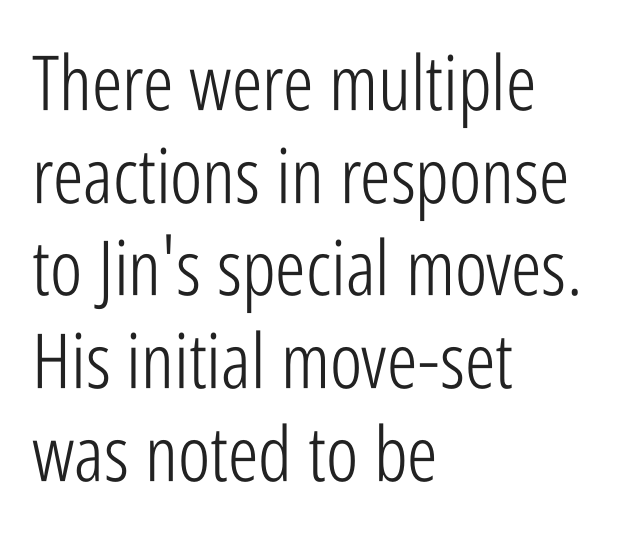
Q: Is the text bold? A: No.
Q: Is the text italic (slanted)? A: No, it is upright.
Q: Is the typeface a serif or a sans-serif typeface? A: Sans-serif.
Q: Is the text underlined? A: No.
Q: How is the paragraph aligned? A: Left-aligned.
Q: Is the spacing between letters normal or unusually wide? A: Normal.
Q: Width (condensed, normal, or wide)? A: Condensed.
Q: Stroke contrast? A: Low.
Q: x-height? A: Medium.
Q: Monospaced? A: No.
